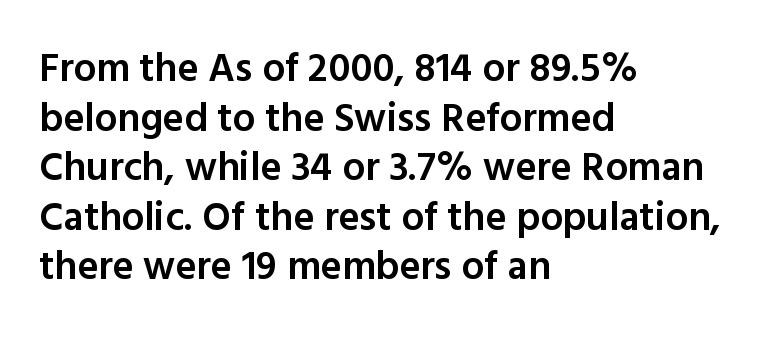
You could not count columns in this text — the font is proportionally spaced. Italic: no, the glyphs are upright roman. Letters rest on an invisible, unmarked baseline. On the weight axis this lands at semibold, roughly 600. This is sans-serif lettering, the kind often seen on screens and signage. The tracking reads as untouched default to a designer's eye.
